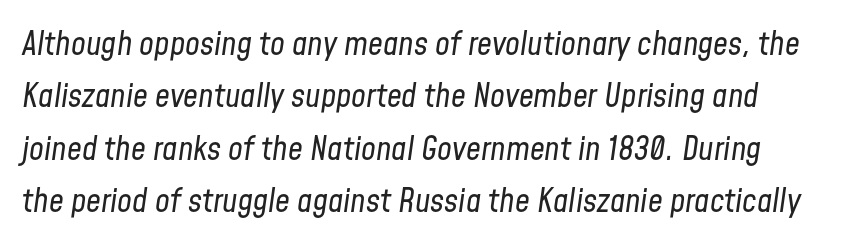
{"italic": "yes", "lean": "right", "slant_degrees": 8, "bold": "no", "weight": "regular", "width": "condensed", "stroke_contrast": "low", "x_height": "medium", "monospaced": "no", "underline": "no", "line_spacing": "normal", "line_spacing_ratio": 1.59, "letter_spacing": "normal", "letter_spacing_em": 0.0, "glyph_px": 33}
